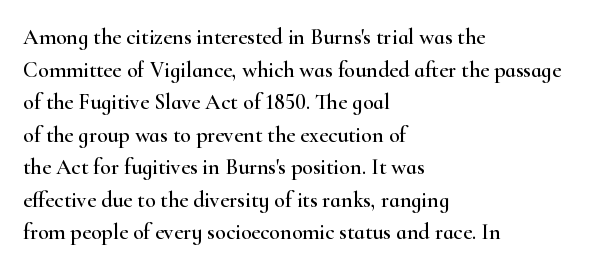
The image shows 22 px text type, upright; set left-aligned, normal line spacing (1.48x), normal letter spacing, not underlined.
